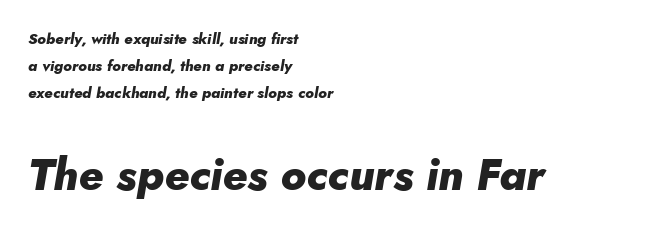
Q: Is the text bold? A: Yes.
Q: Is the text italic (slanted)? A: Yes, it leans right by about 10 degrees.
Q: Is the text underlined? A: No.
Q: How is the paragraph aligned? A: Left-aligned.
Q: Is the spacing between letters normal or unusually wide? A: Normal.
Q: Which block of text is set in a larger size, the first (top) or the second (bottom)? A: The second (bottom) one.
Q: Width (condensed, normal, or wide)? A: Normal.
Q: Stroke contrast? A: Low.
Q: x-height? A: Small.
Q: Monospaced? A: No.
